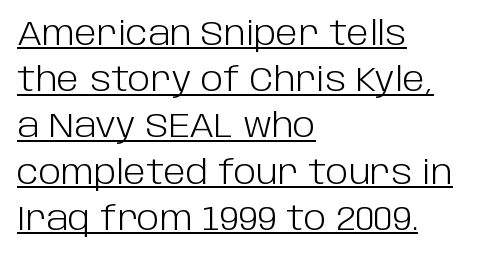
These glyphs show unthickened strokes, regular width or finer. These lines stack with their left ends in a neat column. Look at the tracking — it's just the regular setting, nothing added. Every stem runs plumb, perpendicular to the baseline. Spacing verdict: proportional, widths tailored to each character. If you measured baseline to baseline, you'd find a middling distance.
